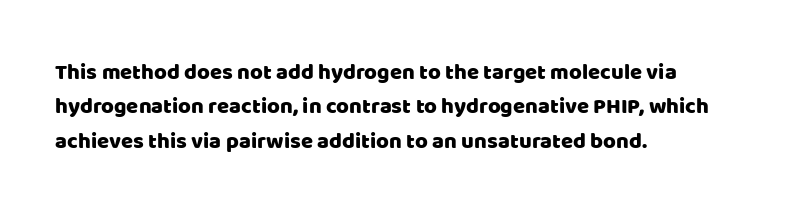
Teacher's note: observe the even left margin — that is flush-left alignment. The passage shown has conventional tracking throughout. It's the straight-up-and-down kind of type. The block of text has a typical density, with ordinary space between rows. The area under the type is left untouched.
